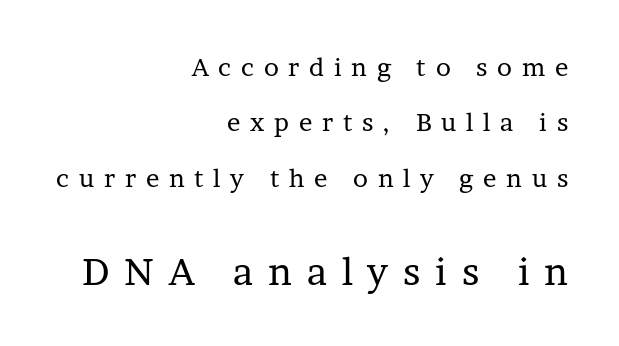
{"serif": "yes", "italic": "no", "bold": "no", "weight": "regular", "width": "normal", "stroke_contrast": "low", "x_height": "medium", "monospaced": "no", "underline": "no", "align": "right", "line_spacing": "loose", "line_spacing_ratio": 2.22, "letter_spacing": "wide", "letter_spacing_em": 0.39, "larger_block": "second", "size_ratio": 1.52, "glyph_px": 38}
